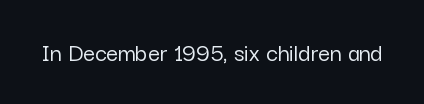
Is there any slant? The stems are plumb. Descenders are the only things crossing below the line. The line texture is even and compact thanks to regular tracking.
